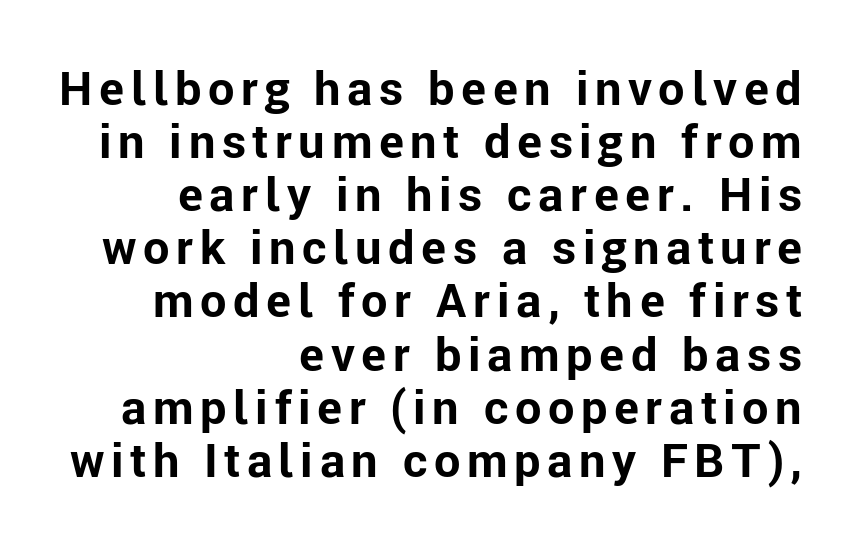
The image shows 47 px bold sans-serif type, upright; set right-aligned, tight line spacing (1.13x), not underlined; low stroke contrast and a medium x-height.
